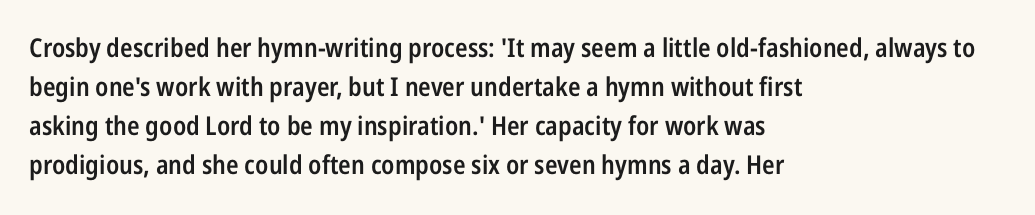
Q: Is the text bold? A: Semi-bold.
Q: Is the text italic (slanted)? A: No, it is upright.
Q: Is the text underlined? A: No.
Q: How is the paragraph aligned? A: Left-aligned.
Q: Is the spacing between letters normal or unusually wide? A: Normal.
Q: Is the spacing between lines tight, normal or loose? A: Normal.
